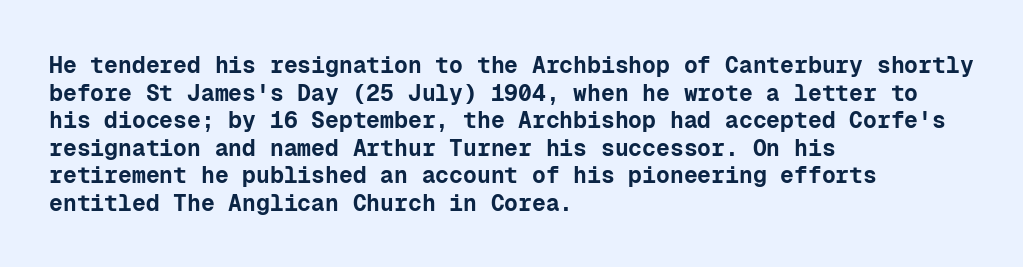
Q: Is the text bold? A: Yes.
Q: Is the text italic (slanted)? A: No, it is upright.
Q: Is the text underlined? A: No.
Q: How is the paragraph aligned? A: Left-aligned.
Q: Is the spacing between letters normal or unusually wide? A: Normal.
